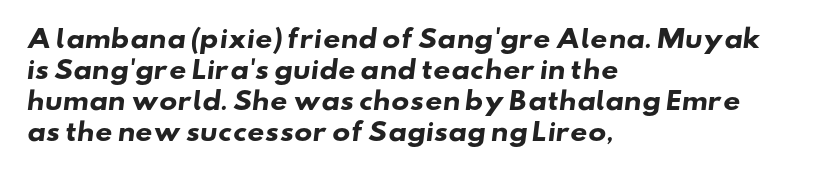
Q: Is the text bold? A: Yes.
Q: Is the text underlined? A: No.
Q: How is the paragraph aligned? A: Left-aligned.
Q: Is the spacing between letters normal or unusually wide? A: Normal.
Q: Is the spacing between lines tight, normal or loose? A: Normal.
